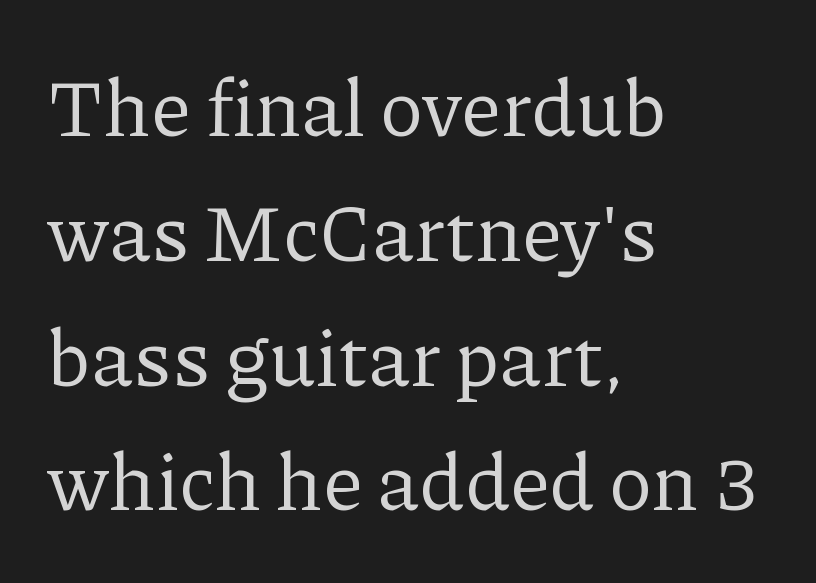
Q: Is the text bold? A: No.
Q: Is the text italic (slanted)? A: No, it is upright.
Q: Is the typeface a serif or a sans-serif typeface? A: Serif.
Q: Is the text underlined? A: No.
Q: How is the paragraph aligned? A: Left-aligned.
Q: Is the spacing between letters normal or unusually wide? A: Normal.
Q: Is the spacing between lines tight, normal or loose? A: Normal.
Q: Width (condensed, normal, or wide)? A: Normal.
Q: Stroke contrast? A: Low.
Q: x-height? A: Medium.
Q: Monospaced? A: No.
